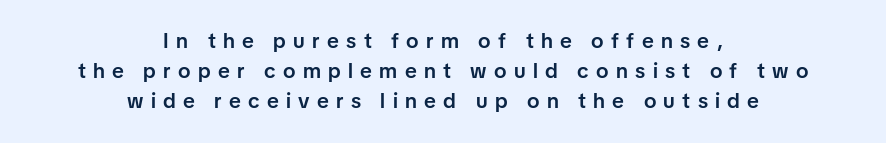
The image shows 21 px text type, upright; set centered, normal line spacing (1.43x), unusually wide letter spacing (+0.35 em), not underlined.
